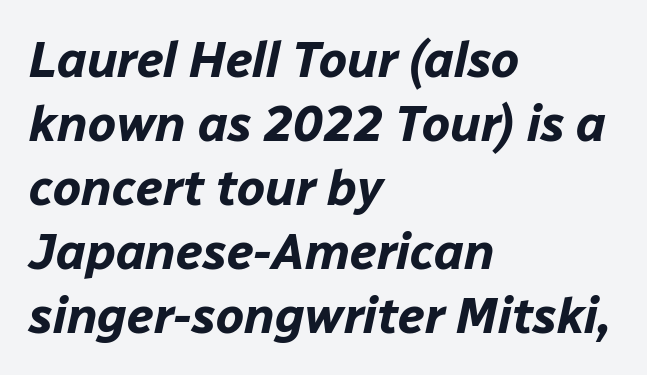
{"italic": "yes", "lean": "right", "slant_degrees": 12, "bold": "yes", "weight": "bold", "width": "normal", "stroke_contrast": "low", "x_height": "medium", "monospaced": "no", "underline": "no", "align": "left", "line_spacing": "normal", "line_spacing_ratio": 1.28, "letter_spacing": "normal", "letter_spacing_em": 0.0, "glyph_px": 50}
